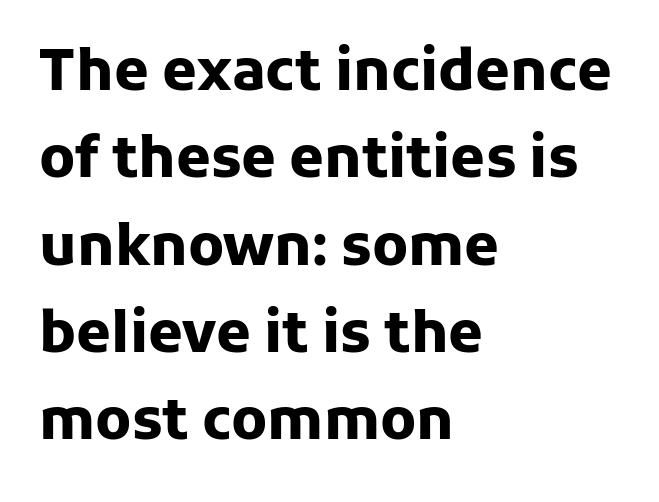
{"serif": "no", "italic": "no", "bold": "yes", "weight": "heavy", "width": "normal", "stroke_contrast": "low", "x_height": "medium", "monospaced": "no", "underline": "no", "align": "left", "line_spacing": "normal", "line_spacing_ratio": 1.56, "letter_spacing": "normal", "letter_spacing_em": 0.0, "glyph_px": 56}
